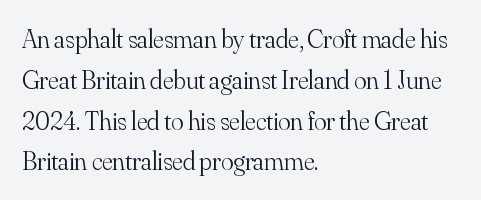
The image shows 26 px text type, upright; set left-aligned, normal line spacing (1.57x), normal letter spacing, not underlined.
